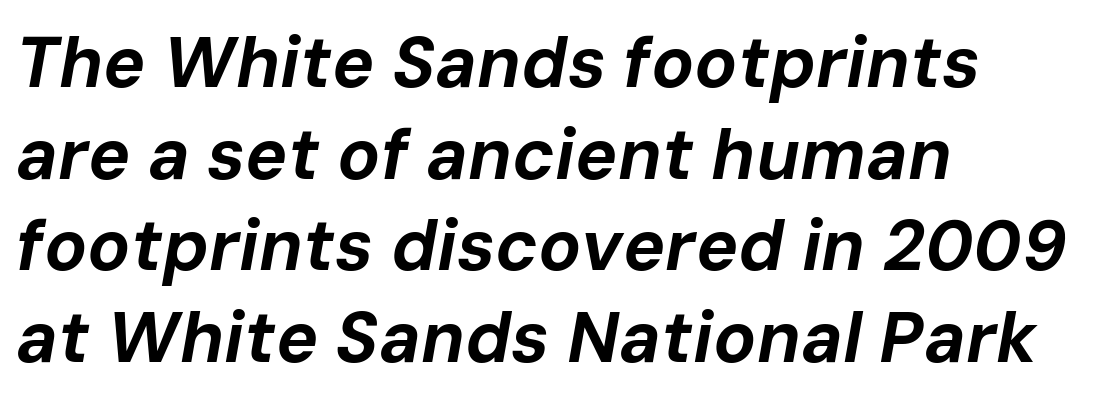
If you drew a ruler down the left edge, every line would touch it. When letters slant like this, we call the style italic. Compared with typical body copy, the letter spacing here is the same. Plenty of ink on the page — the face is bold.
